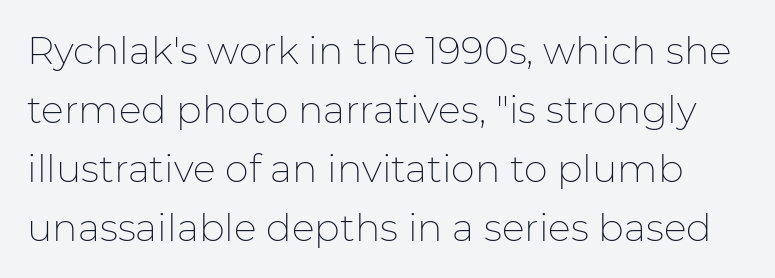
{"serif": "no", "italic": "no", "bold": "no", "weight": "thin", "width": "normal", "stroke_contrast": "low", "x_height": "medium", "monospaced": "no", "underline": "no", "line_spacing": "normal", "line_spacing_ratio": 1.55, "letter_spacing": "normal", "letter_spacing_em": 0.0, "glyph_px": 38}
